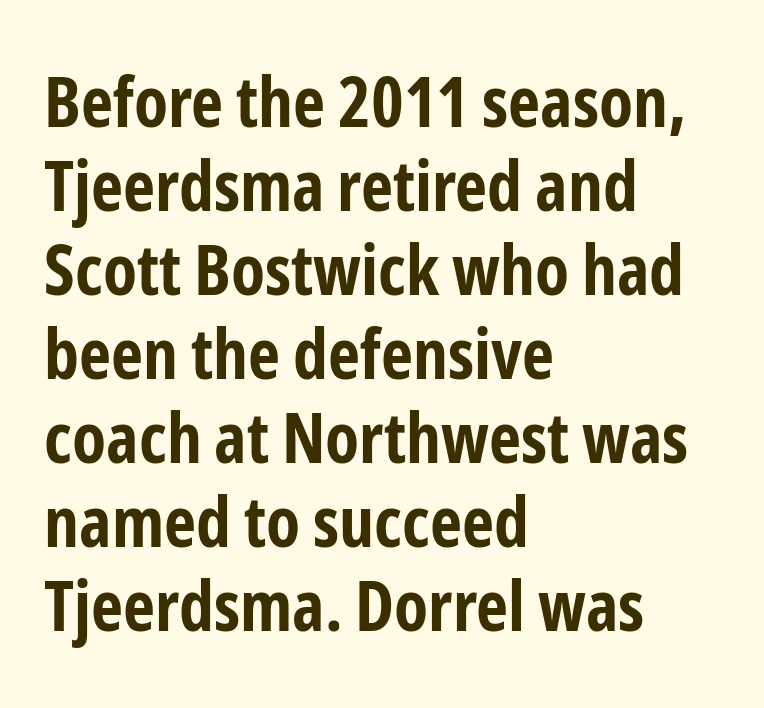
The image shows 70 px bold, condensed sans-serif type, upright; set left-aligned, line spacing 1.2x, normal letter spacing, not underlined; low stroke contrast and a medium x-height.
